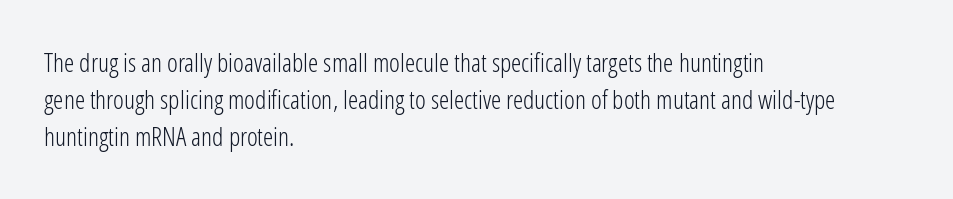
The rendering anchors every line to the left-hand side. A clean baseline with only descenders dipping below it. No chunkiness to these letters — they're not bold. Leading matches the norm, producing a regular column. Ascenders rise straight up at ninety degrees. Nobody touched the tracking dial on this one.
